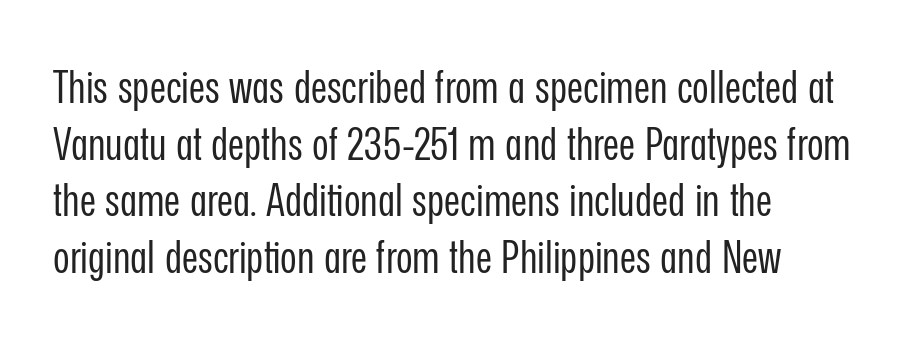
Q: Is the text bold? A: No.
Q: Is the text italic (slanted)? A: No, it is upright.
Q: Is the typeface a serif or a sans-serif typeface? A: Sans-serif.
Q: Is the text underlined? A: No.
Q: How is the paragraph aligned? A: Left-aligned.
Q: Is the spacing between letters normal or unusually wide? A: Normal.
Q: Is the spacing between lines tight, normal or loose? A: Normal.
Q: Width (condensed, normal, or wide)? A: Condensed.
Q: Stroke contrast? A: Low.
Q: x-height? A: Medium.
Q: Monospaced? A: No.
